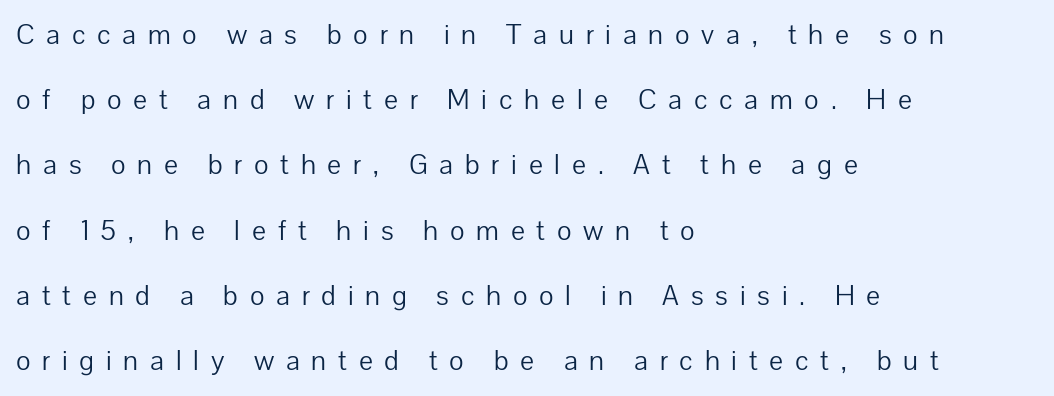
{"serif": "no", "italic": "no", "bold": "no", "weight": "light", "width": "normal", "stroke_contrast": "low", "x_height": "medium", "monospaced": "no", "underline": "no", "align": "left", "line_spacing": "loose", "line_spacing_ratio": 2.33, "letter_spacing": "wide", "letter_spacing_em": 0.42, "glyph_px": 28}
